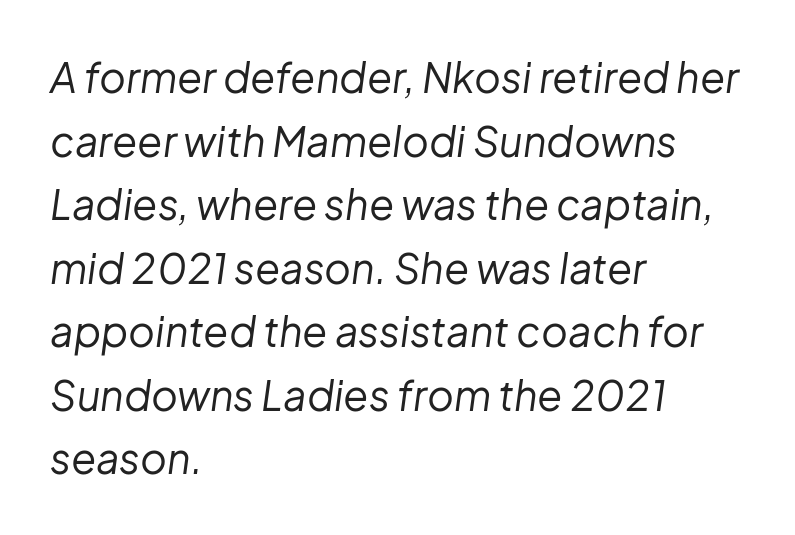
{"italic": "yes", "lean": "right", "slant_degrees": 8, "bold": "no", "weight": "regular", "width": "normal", "stroke_contrast": "low", "x_height": "medium", "monospaced": "no", "underline": "no", "align": "left", "line_spacing": "normal", "line_spacing_ratio": 1.55, "letter_spacing": "normal", "letter_spacing_em": 0.0, "glyph_px": 41}
